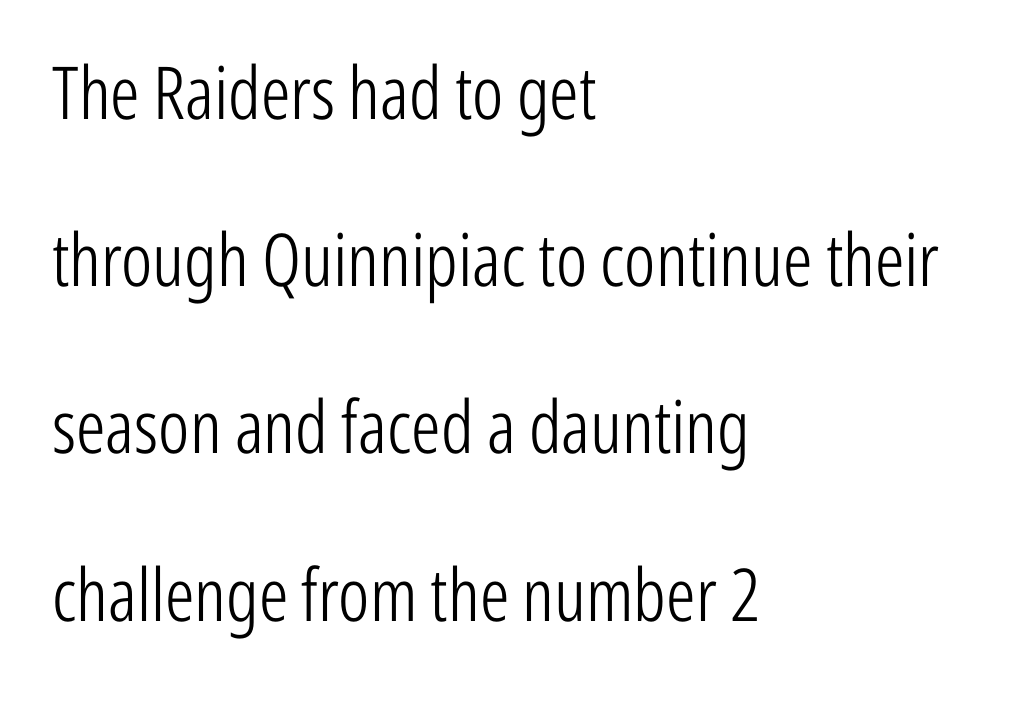
Q: Is the text bold? A: No.
Q: Is the text italic (slanted)? A: No, it is upright.
Q: Is the typeface a serif or a sans-serif typeface? A: Sans-serif.
Q: Is the text underlined? A: No.
Q: How is the paragraph aligned? A: Left-aligned.
Q: Is the spacing between letters normal or unusually wide? A: Normal.
Q: Is the spacing between lines tight, normal or loose? A: Loose.
Q: Width (condensed, normal, or wide)? A: Condensed.
Q: Stroke contrast? A: Low.
Q: x-height? A: Medium.
Q: Monospaced? A: No.
